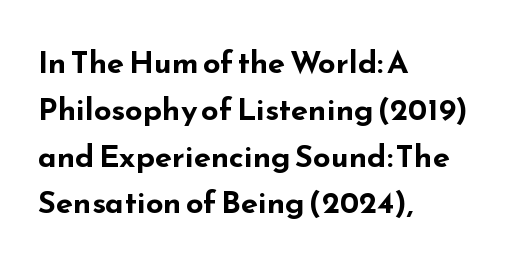
Evenly set lines give the paragraph a standard silhouette. Typesetter's note: full bold, strokes at maximum text heaviness. Spacing between characters is what you'd get straight out of the box. Line starts are locked; line ends wander. Is this a sans? Yes — the strokes have no serifs. Varying glyph widths throughout — classic text-font behaviour.
